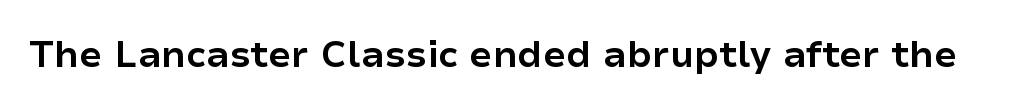
A typesetter would call this zero additional tracking. The zone under the glyphs is completely vacant. The designer went with a sans here, leaving each stem footless. Here the designer chose a conventional face with non-uniform glyph widths. Do the letters lean? They stand straight.
